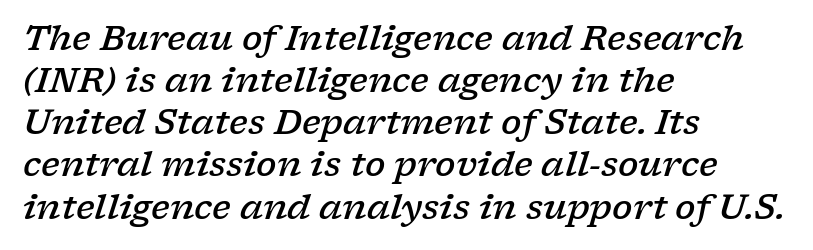
Q: Is the text bold? A: Semi-bold.
Q: Is the text italic (slanted)? A: Yes, it leans right by about 17 degrees.
Q: Is the typeface a serif or a sans-serif typeface? A: Serif.
Q: Is the text underlined? A: No.
Q: How is the paragraph aligned? A: Left-aligned.
Q: Is the spacing between letters normal or unusually wide? A: Normal.
Q: Width (condensed, normal, or wide)? A: Wide.
Q: Stroke contrast? A: Low.
Q: x-height? A: Medium.
Q: Monospaced? A: No.
